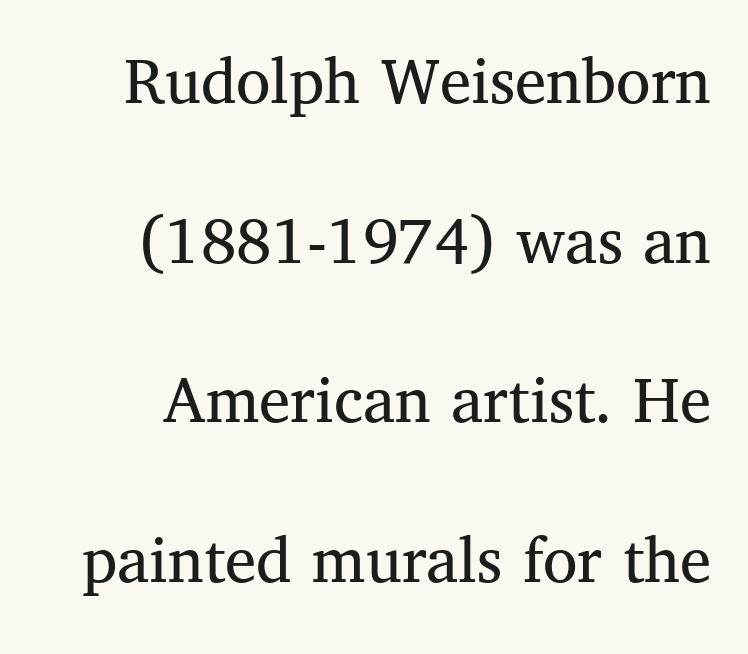
Yep, those are serifs on the letters. Typeset ragged left — the right edge is the straight one. The rendering uses a large line-height, opening up the rows. Each letter keeps its own natural width here, so spacing adapts to shape. Nobody touched the tracking dial on this one.
